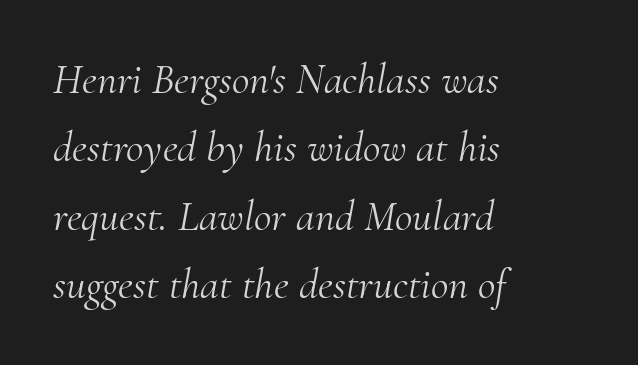
Varying glyph widths throughout — classic text-font behaviour. The letters carry serifs — small finishing strokes at the ends of their stems. The passage shown is not underscored anywhere. A light-to-regular cut is what we see here. This sample is left-justified, so line endings fall wherever the words run out. Words appear dense and cohesive because spacing is normal.
